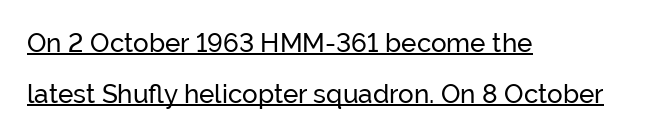
Q: Is the text italic (slanted)? A: No, it is upright.
Q: Is the text underlined? A: Yes.
Q: How is the paragraph aligned? A: Left-aligned.
Q: Is the spacing between letters normal or unusually wide? A: Normal.
Q: Is the spacing between lines tight, normal or loose? A: Loose.
